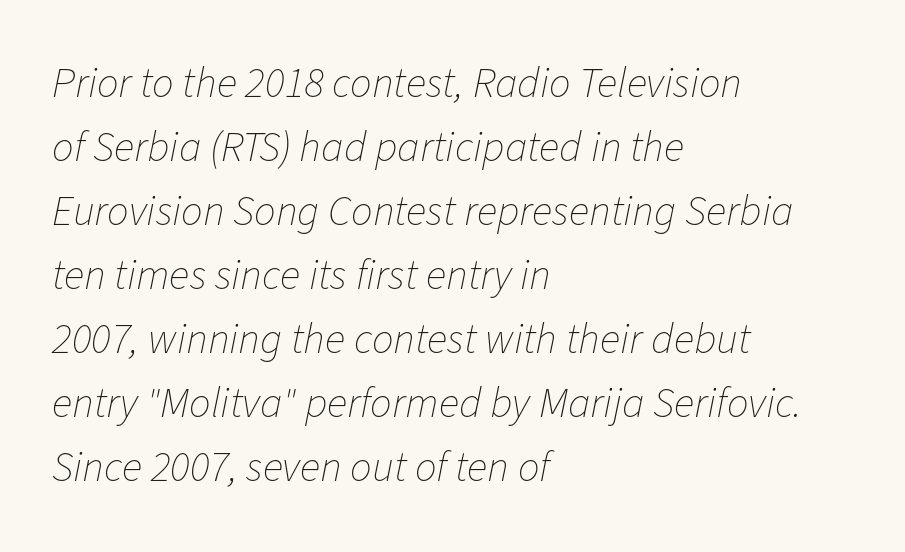
Q: Is the text bold? A: No.
Q: Is the text italic (slanted)? A: Yes, it leans right by about 11 degrees.
Q: Is the text underlined? A: No.
Q: How is the paragraph aligned? A: Left-aligned.
Q: Is the spacing between letters normal or unusually wide? A: Normal.
Q: Is the spacing between lines tight, normal or loose? A: Normal.
Q: Width (condensed, normal, or wide)? A: Normal.
Q: Stroke contrast? A: Low.
Q: x-height? A: Medium.
Q: Monospaced? A: No.
